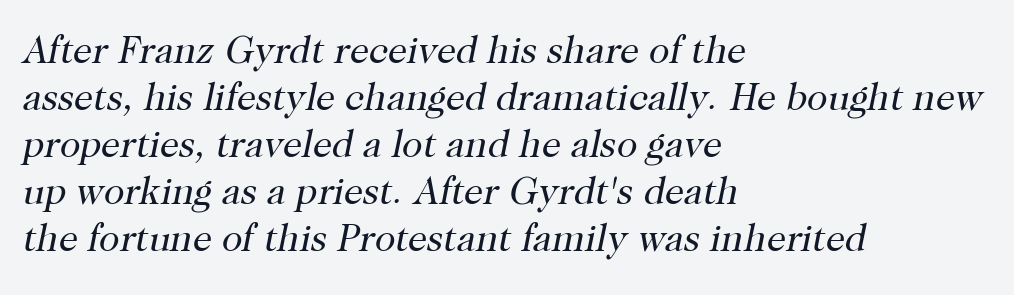
Q: Is the text bold? A: No.
Q: Is the text italic (slanted)? A: Yes, it leans right by about 12 degrees.
Q: Is the typeface a serif or a sans-serif typeface? A: Serif.
Q: Is the text underlined? A: No.
Q: How is the paragraph aligned? A: Left-aligned.
Q: Is the spacing between letters normal or unusually wide? A: Normal.
Q: Width (condensed, normal, or wide)? A: Normal.
Q: Stroke contrast? A: High.
Q: x-height? A: Medium.
Q: Monospaced? A: No.
